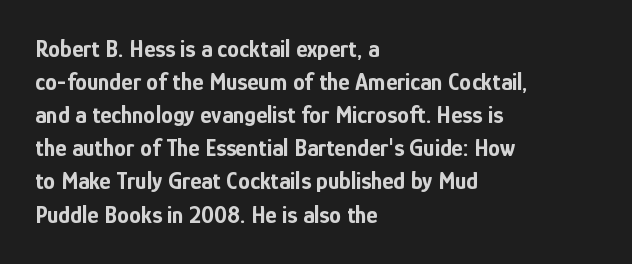
These lines keep a tight, regular rhythm from letter to letter. Heavy-handed strokes throughout: this text is bold. A normal amount of white space separates one row of letters from the next. The font's upright variant was chosen for this text. The string is rendered with underlining switched off. Which margin do the lines hug? The left one — the right edge is uneven.
